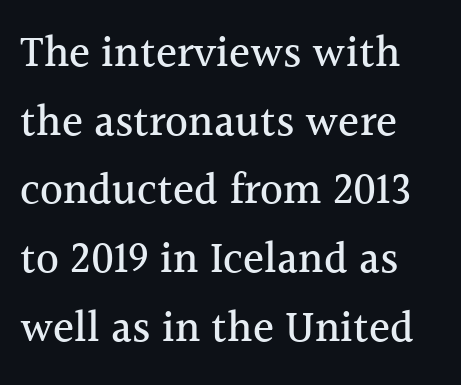
A typesetter would call this proportional, since set widths differ per character. The leading is moderate, giving the passage an even texture. Posture: vertical. Casual observation: everything's shoved over to the left. The type is set solid horizontally, with unmodified tracking. The strip under each line holds only bare page.
